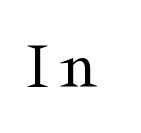
{"serif": "yes", "italic": "no", "bold": "no", "weight": "regular", "width": "wide", "stroke_contrast": "medium", "x_height": "medium", "monospaced": "no", "underline": "no", "glyph_px": 69}
